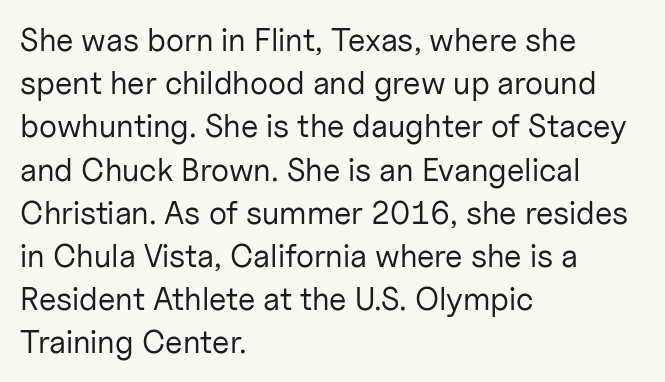
The image shows 32 px regular-weight sans-serif type, upright; set left-aligned, normal line spacing (1.35x), normal letter spacing, not underlined; low stroke contrast and a medium x-height.
